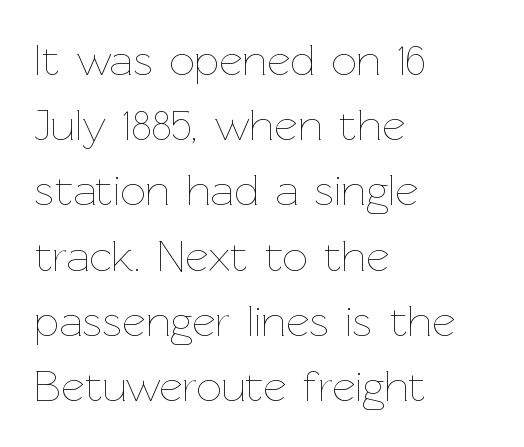
Q: Is the text bold? A: No.
Q: Is the text italic (slanted)? A: No, it is upright.
Q: Is the text underlined? A: No.
Q: How is the paragraph aligned? A: Left-aligned.
Q: Is the spacing between letters normal or unusually wide? A: Normal.
Q: Is the spacing between lines tight, normal or loose? A: Normal.
Q: Width (condensed, normal, or wide)? A: Normal.
Q: Stroke contrast? A: Low.
Q: x-height? A: Medium.
Q: Monospaced? A: No.
